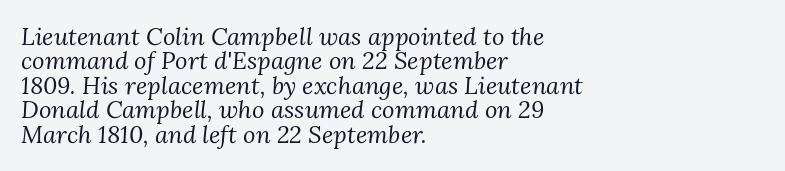
{"italic": "yes", "lean": "right", "slant_degrees": 3, "bold": "no", "underline": "no", "align": "left", "line_spacing": "tight", "line_spacing_ratio": 1.02, "letter_spacing": "normal", "letter_spacing_em": 0.0, "glyph_px": 24}
